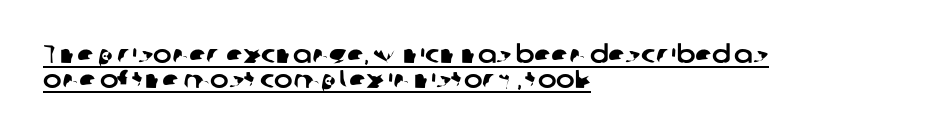
Q: Is the text underlined? A: Yes.
Q: How is the paragraph aligned? A: Left-aligned.
Q: Is the spacing between letters normal or unusually wide? A: Normal.
Q: Is the spacing between lines tight, normal or loose? A: Tight.
